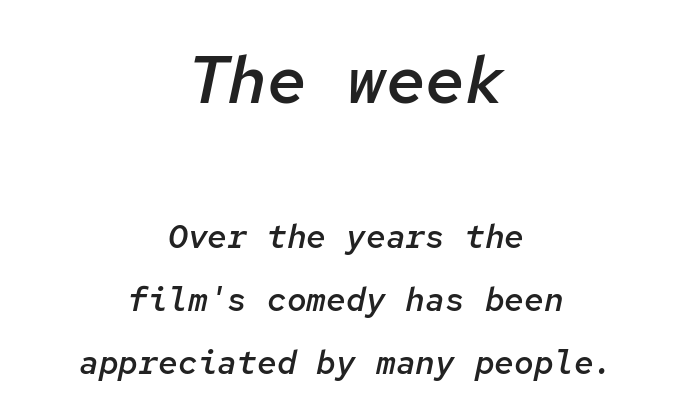
Look at the stroke-to-counter ratio: somewhat heavy, a semibold. Which of the two is more prominent by size? The first, at the top. The paragraph has two soft edges and a firm central axis. Every character sits at an angle, as italics do. Does the leading feel generous? Absolutely, it's lavish.
